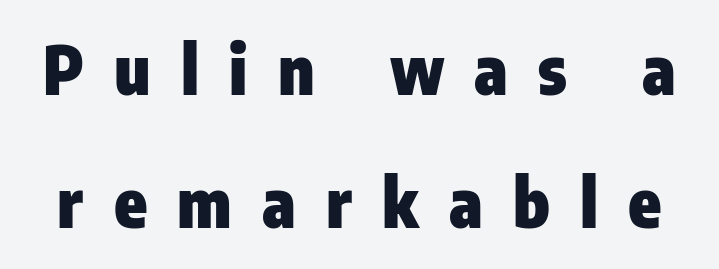
Q: Is the text bold? A: Yes.
Q: Is the text italic (slanted)? A: No, it is upright.
Q: Is the typeface a serif or a sans-serif typeface? A: Sans-serif.
Q: Is the text underlined? A: No.
Q: Is the spacing between letters normal or unusually wide? A: Unusually wide.
Q: Is the spacing between lines tight, normal or loose? A: Loose.
Q: Width (condensed, normal, or wide)? A: Condensed.
Q: Stroke contrast? A: Low.
Q: x-height? A: Medium.
Q: Monospaced? A: No.
